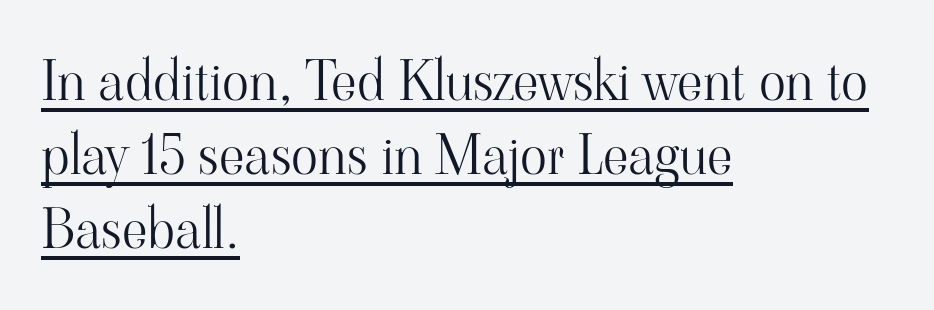
The image shows 56 px light serif type, upright; set left-aligned, normal line spacing (1.32x), normal letter spacing, underlined; high stroke contrast and a small x-height.
